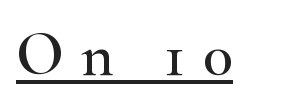
The image shows 62 px wide serif type, upright; set unusually wide letter spacing (+0.29 em), underlined; high stroke contrast and a small x-height.
